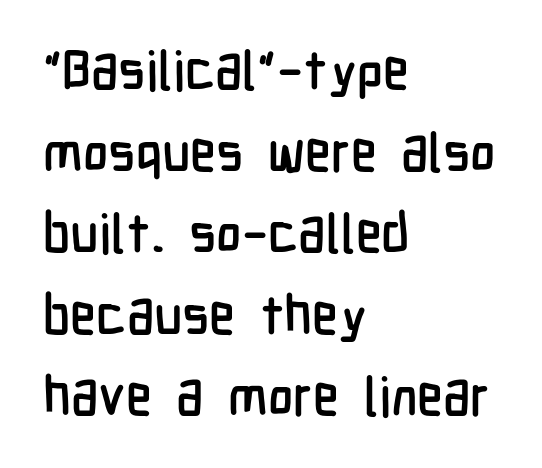
This sample has the flowing, uneven cadence of proportional lettering. Tracking here is standard; glyphs follow each other at the usual distance. Visually the block forms a straight wall on the left and a jagged coastline on the right. Compared with typical paragraphs, the rows here are spaced about the same. Decoration check: the copy has no underline. Are there feet on the stems? There aren't — it's a sans.
